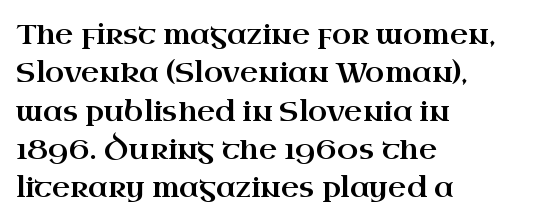
Q: Is the text italic (slanted)? A: No, it is upright.
Q: Is the typeface a serif or a sans-serif typeface? A: Serif.
Q: Is the text underlined? A: No.
Q: How is the paragraph aligned? A: Left-aligned.
Q: Is the spacing between letters normal or unusually wide? A: Normal.
Q: Is the spacing between lines tight, normal or loose? A: Normal.
Q: Width (condensed, normal, or wide)? A: Wide.
Q: Stroke contrast? A: High.
Q: x-height? A: Small.
Q: Monospaced? A: No.
